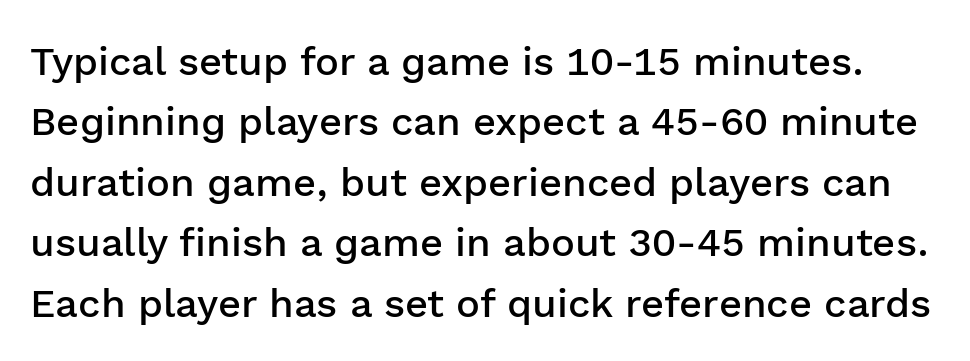
Q: Is the text bold? A: Semi-bold.
Q: Is the text italic (slanted)? A: No, it is upright.
Q: Is the typeface a serif or a sans-serif typeface? A: Sans-serif.
Q: Is the text underlined? A: No.
Q: Is the spacing between letters normal or unusually wide? A: Normal.
Q: Is the spacing between lines tight, normal or loose? A: Normal.
Q: Width (condensed, normal, or wide)? A: Normal.
Q: Stroke contrast? A: Low.
Q: x-height? A: Medium.
Q: Monospaced? A: No.
